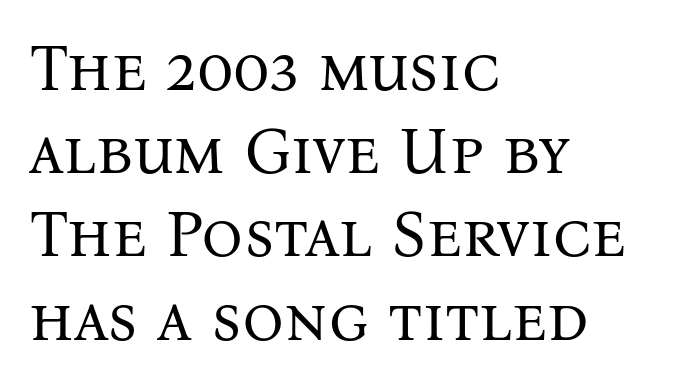
{"serif": "yes", "italic": "no", "bold": "no", "weight": "regular", "width": "normal", "stroke_contrast": "medium", "x_height": "medium", "monospaced": "no", "underline": "no", "align": "left", "line_spacing": "normal", "line_spacing_ratio": 1.28, "letter_spacing": "normal", "letter_spacing_em": 0.0, "glyph_px": 65}
